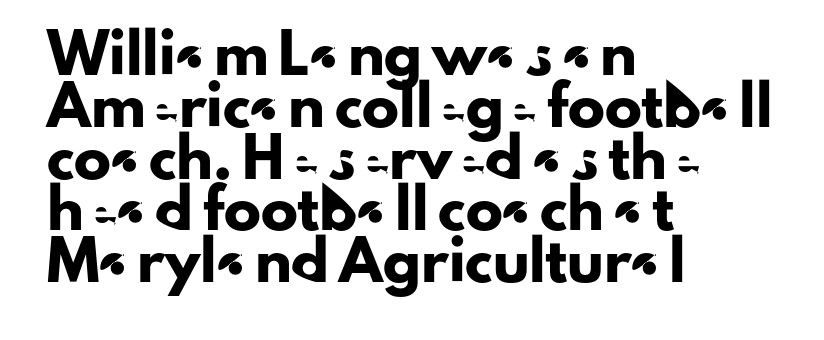
{"serif": "no", "italic": "no", "width": "normal", "stroke_contrast": "low", "x_height": "small", "monospaced": "no", "underline": "no", "align": "left", "line_spacing": "normal", "line_spacing_ratio": 1.4, "letter_spacing": "normal", "letter_spacing_em": 0.0, "glyph_px": 37}
